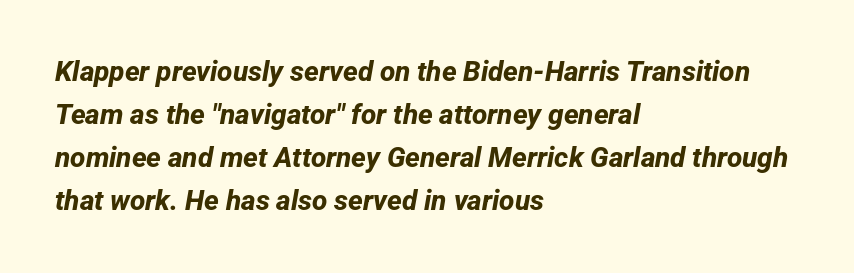
{"serif": "no", "bold": "yes", "weight": "bold", "width": "normal", "stroke_contrast": "low", "x_height": "medium", "monospaced": "no", "underline": "no", "align": "left", "line_spacing": "normal", "line_spacing_ratio": 1.54, "letter_spacing": "normal", "letter_spacing_em": 0.0, "glyph_px": 28}
